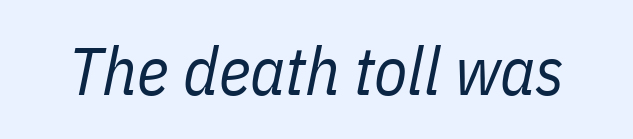
The image shows 68 px regular-weight, condensed type, italic (leaning right); set normal letter spacing, not underlined; low stroke contrast and a medium x-height.
